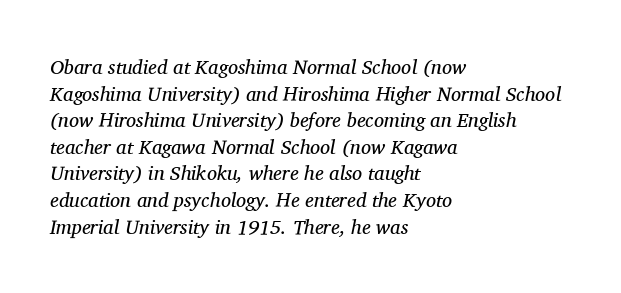
{"italic": "yes", "lean": "right", "slant_degrees": 11, "bold": "no", "underline": "no", "align": "left", "line_spacing": "normal", "line_spacing_ratio": 1.33, "letter_spacing": "normal", "letter_spacing_em": 0.0, "glyph_px": 20}
